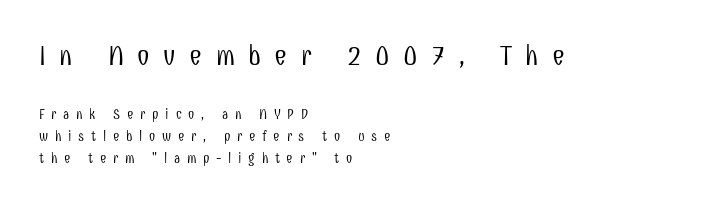
{"serif": "no", "italic": "no", "bold": "no", "weight": "light", "width": "condensed", "stroke_contrast": "low", "x_height": "medium", "monospaced": "no", "underline": "no", "align": "left", "line_spacing": "normal", "line_spacing_ratio": 1.58, "letter_spacing": "wide", "letter_spacing_em": 0.48, "larger_block": "first", "size_ratio": 2.0, "glyph_px": 28}
